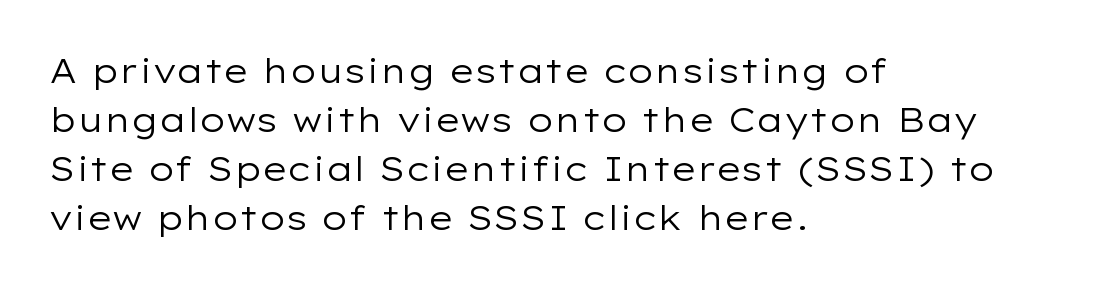
The image shows 34 px regular-weight, wide sans-serif type, upright; set left-aligned, normal line spacing (1.44x), normal letter spacing, not underlined; low stroke contrast and a medium x-height.
